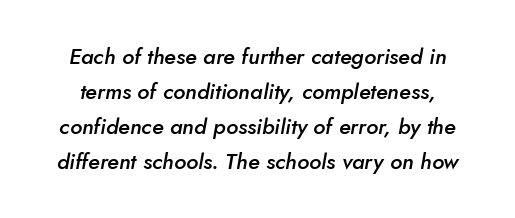
The image shows 22 px text type, italic (leaning right); set normal line spacing (1.59x), normal letter spacing, not underlined.
